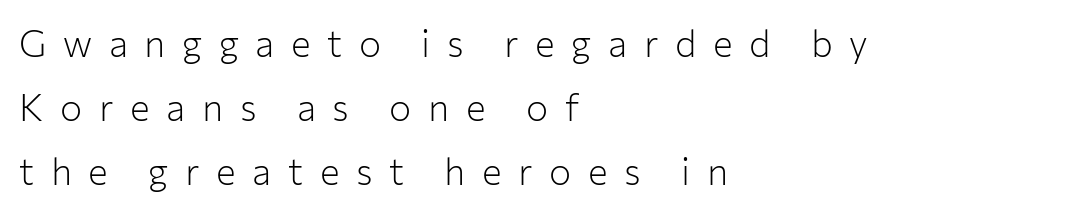
Q: Is the text bold? A: No.
Q: Is the text italic (slanted)? A: No, it is upright.
Q: Is the typeface a serif or a sans-serif typeface? A: Sans-serif.
Q: Is the text underlined? A: No.
Q: How is the paragraph aligned? A: Left-aligned.
Q: Is the spacing between letters normal or unusually wide? A: Unusually wide.
Q: Width (condensed, normal, or wide)? A: Normal.
Q: Stroke contrast? A: Low.
Q: x-height? A: Medium.
Q: Monospaced? A: No.
